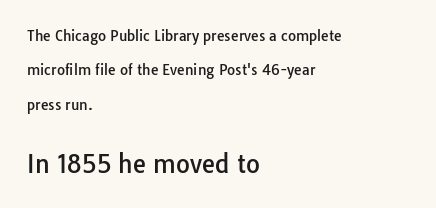
The image shows 24 px text type, upright; set left-aligned, loose line spacing (2.45x), normal letter spacing, not underlined; the second (bottom) block is 1.71x larger.
